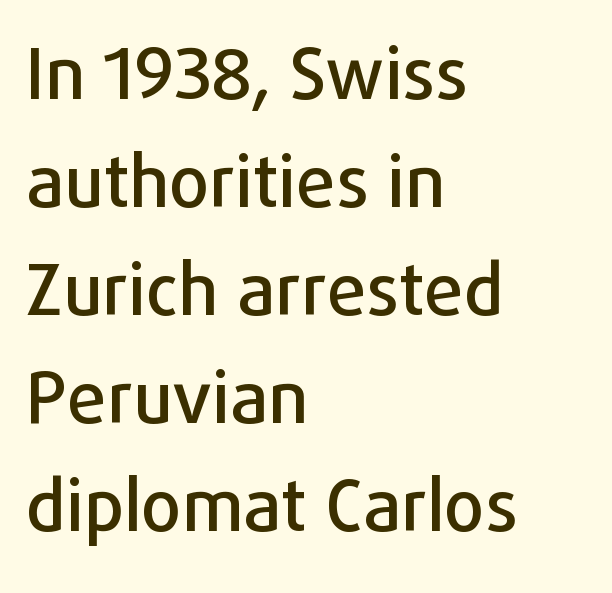
{"serif": "no", "italic": "no", "width": "normal", "stroke_contrast": "low", "x_height": "medium", "monospaced": "no", "underline": "no", "align": "left", "line_spacing": "normal", "line_spacing_ratio": 1.52, "letter_spacing": "normal", "letter_spacing_em": 0.0, "glyph_px": 71}
